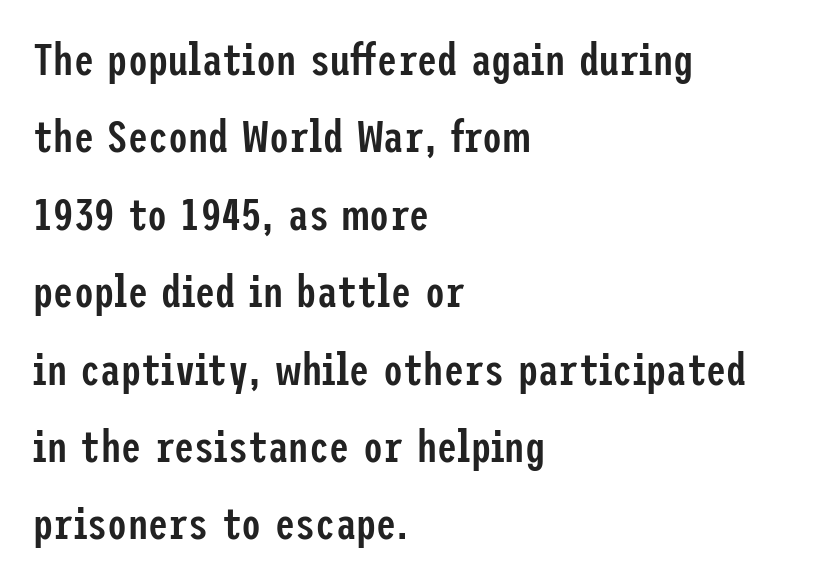
Horizontally, the lines are justified to the leading edge only. Strokes here are thickened, but only to semibold level. The string is rendered with underlining switched off. The type is set solid horizontally, with unmodified tracking. Italic: no, the glyphs are upright roman.
